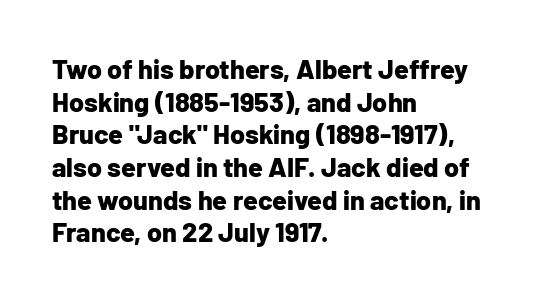
The image shows 27 px bold type, upright; set left-aligned, line spacing 1.21x, normal letter spacing, not underlined.
